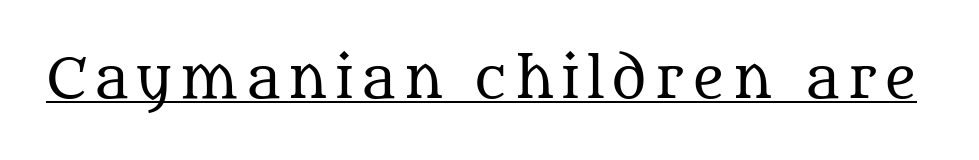
{"serif": "yes", "italic": "no", "bold": "no", "weight": "regular", "width": "normal", "stroke_contrast": "medium", "x_height": "large", "monospaced": "no", "underline": "yes", "glyph_px": 54}
